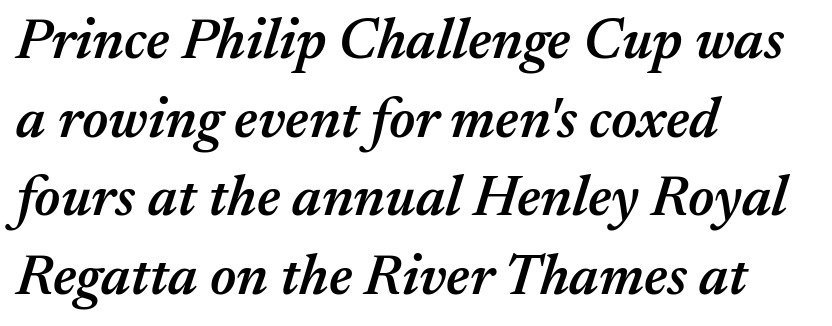
{"italic": "yes", "lean": "right", "slant_degrees": 17, "bold": "semi", "weight": "semibold", "width": "normal", "stroke_contrast": "medium", "x_height": "medium", "monospaced": "no", "underline": "no", "align": "left", "line_spacing": "normal", "line_spacing_ratio": 1.38, "letter_spacing": "normal", "letter_spacing_em": 0.0, "glyph_px": 57}
